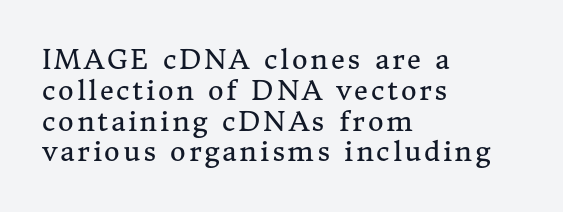
The image shows 27 px text type, upright; set left-aligned, tight line spacing (1.14x), not underlined.
